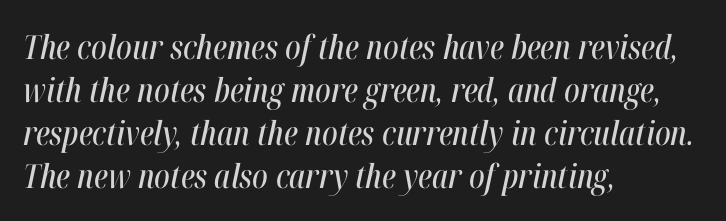
Q: Is the text italic (slanted)? A: Yes, it leans right by about 12 degrees.
Q: Is the text underlined? A: No.
Q: How is the paragraph aligned? A: Left-aligned.
Q: Is the spacing between letters normal or unusually wide? A: Normal.
Q: Is the spacing between lines tight, normal or loose? A: Normal.
Q: Width (condensed, normal, or wide)? A: Condensed.
Q: Stroke contrast? A: High.
Q: x-height? A: Medium.
Q: Monospaced? A: No.
